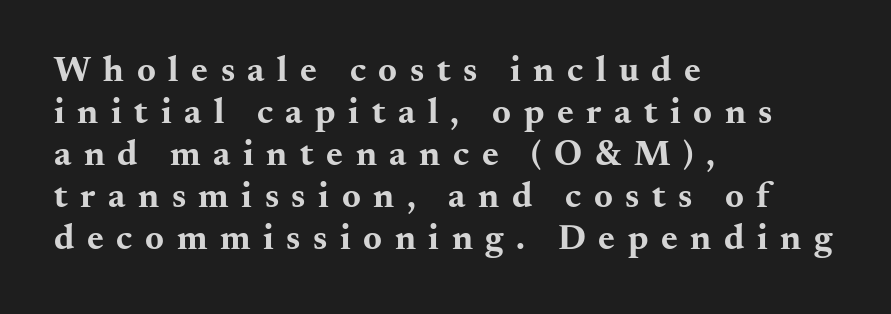
The image shows 36 px bold, wide serif type, upright; set left-aligned, line spacing 1.17x, unusually wide letter spacing (+0.35 em), not underlined; medium stroke contrast and a small x-height.
